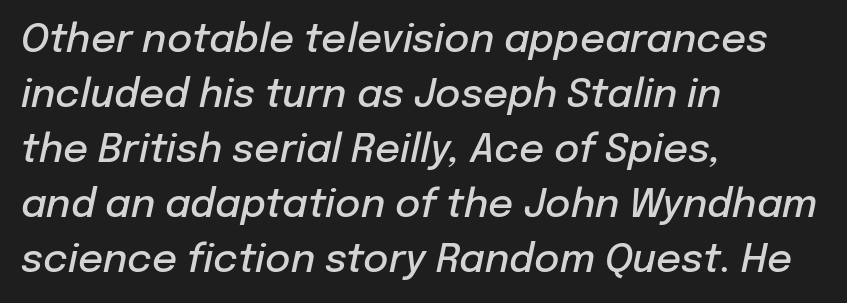
Rendered with sloped, italic letterforms. The ragged edge is on the right, which tells us the setting is flush left. Looks like regular typesetting: each glyph gets only the width it needs. The tracking reads as untouched default to a designer's eye.
